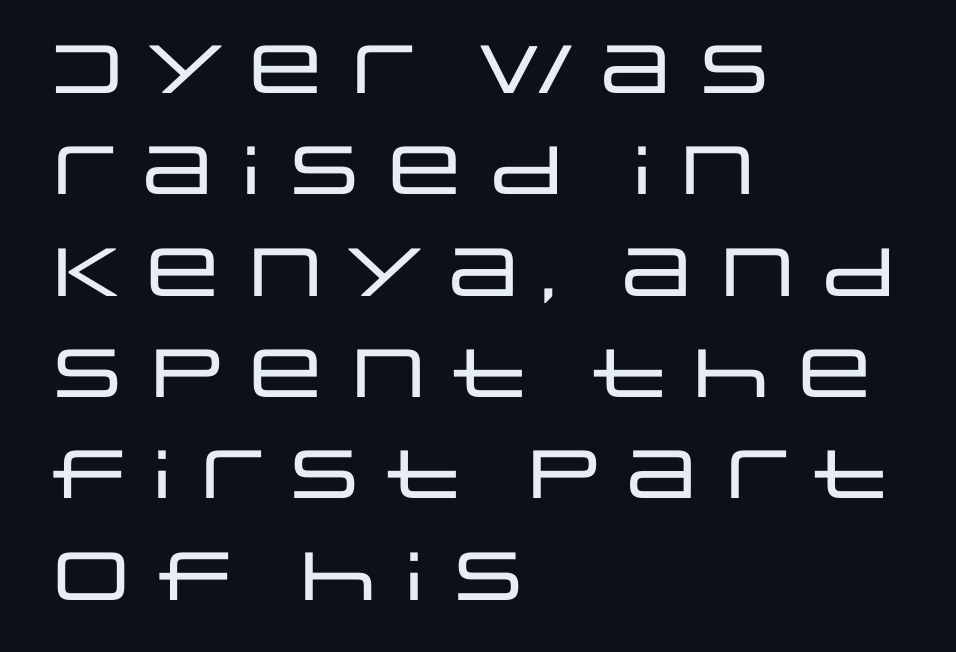
The image shows 68 px wide sans-serif type, upright; set left-aligned, normal line spacing (1.49x), normal letter spacing, not underlined; low stroke contrast and a large x-height.
